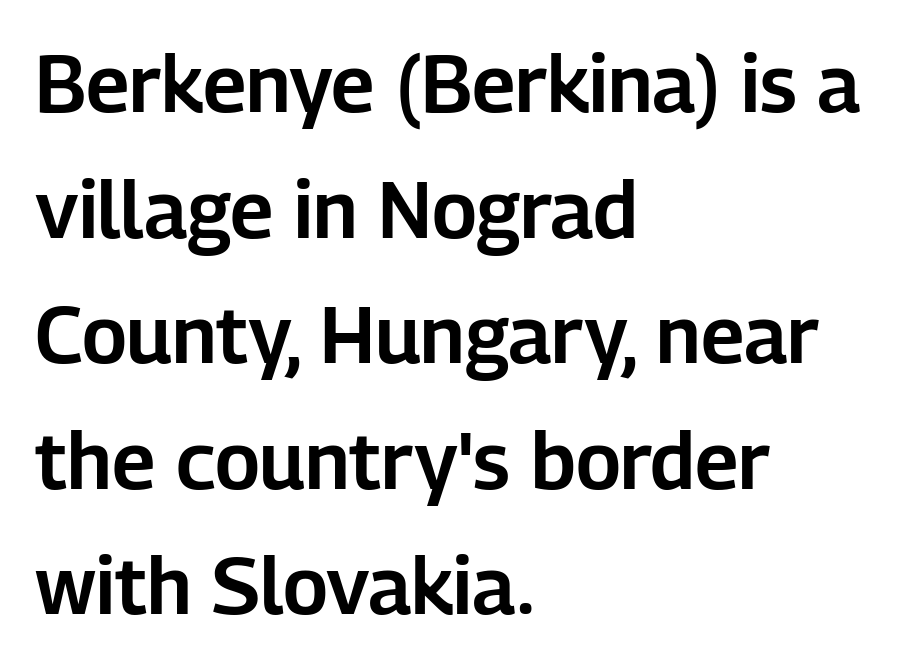
The specimen reads as upright at a glance. Summary of vertical rhythm: regular, with standard interline spacing. Anything drawn beneath the words? Only blank space. Varying glyph widths throughout — classic text-font behaviour.
